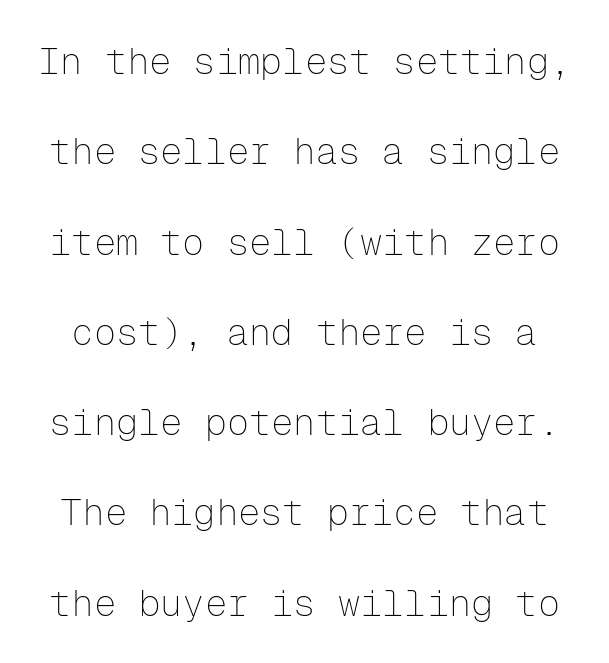
The image shows 37 px thin sans-serif type, upright, monospaced; set loose line spacing (2.44x), normal letter spacing, not underlined; low stroke contrast and a medium x-height.
